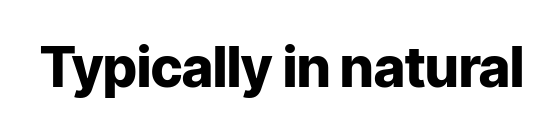
{"serif": "no", "italic": "no", "bold": "yes", "weight": "heavy", "width": "normal", "stroke_contrast": "low", "x_height": "medium", "monospaced": "no", "underline": "no", "letter_spacing": "normal", "letter_spacing_em": 0.0, "glyph_px": 55}
